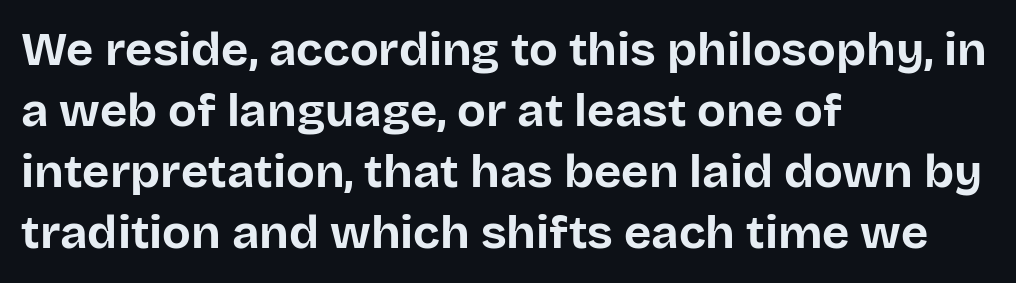
Glance below the letters and you will spot only blank space. Think of a printed novel: that variable character pitch is what you see here. Each letter's strokes conclude bluntly, with no projecting serifs. The rendering uses a bold face; every stroke is thick and dark. Students, note that the glyphs here touch the page at normal intervals.
